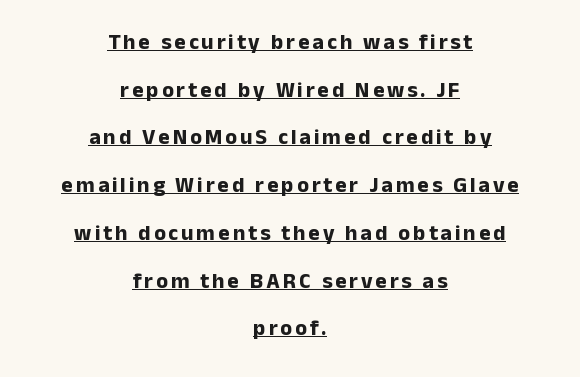
The image shows 22 px bold type, upright; set centered, loose line spacing (2.17x), underlined.
